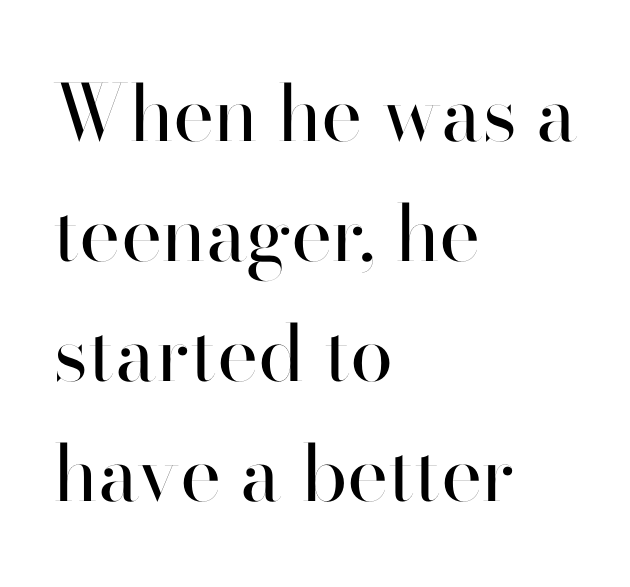
{"serif": "no", "italic": "no", "bold": "no", "weight": "regular", "width": "normal", "stroke_contrast": "high", "x_height": "small", "monospaced": "no", "underline": "no", "align": "left", "line_spacing": "normal", "line_spacing_ratio": 1.54, "letter_spacing": "normal", "letter_spacing_em": 0.0, "glyph_px": 78}
